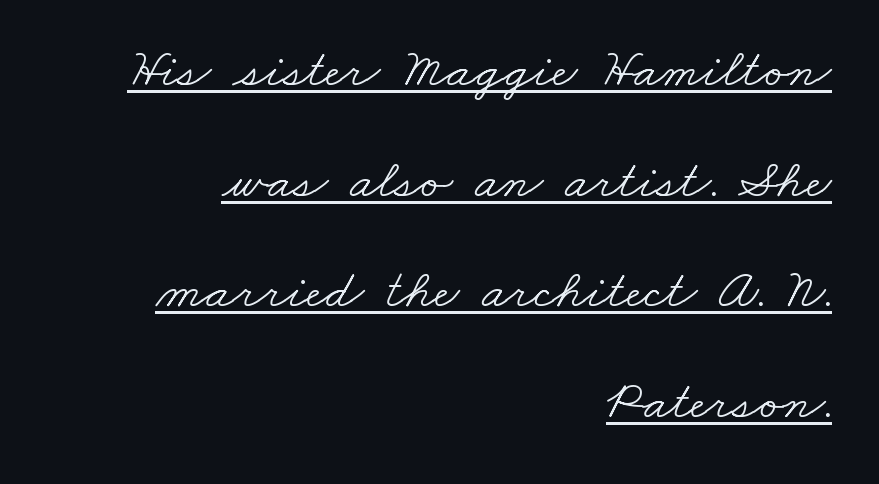
Q: Is the text bold? A: No.
Q: Is the typeface a serif or a sans-serif typeface? A: Serif.
Q: Is the text underlined? A: Yes.
Q: How is the paragraph aligned? A: Right-aligned.
Q: Is the spacing between letters normal or unusually wide? A: Normal.
Q: Is the spacing between lines tight, normal or loose? A: Loose.
Q: Width (condensed, normal, or wide)? A: Wide.
Q: Stroke contrast? A: Low.
Q: x-height? A: Small.
Q: Monospaced? A: No.
